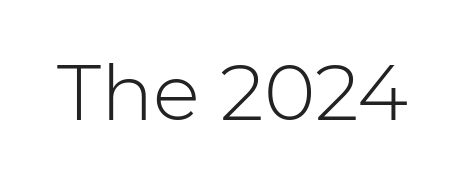
The font family rendered here belongs to the sans-serif group. Every stem runs plumb, perpendicular to the baseline. The letters advance in unequal steps, a hallmark of proportional type. The typeface has the unassuming heft of standard copy or less. Tracking value appears to be zero — textbook default spacing. The zone under the glyphs is completely vacant.
